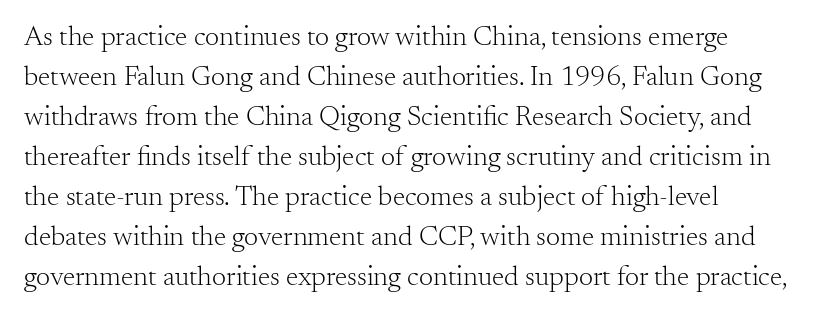
Counters stay open thanks to moderate or lighter strokes. Vertical strokes here are truly vertical. Interline gaps are of average width in this sample. This sample is left-justified, so line endings fall wherever the words run out. This rendering features lettering with no underline.
